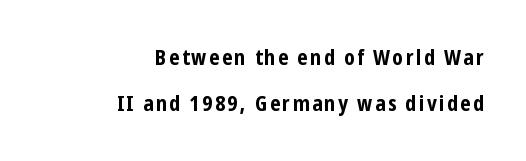
The image shows 21 px bold type, upright; set right-aligned, loose line spacing (2.2x), not underlined.
